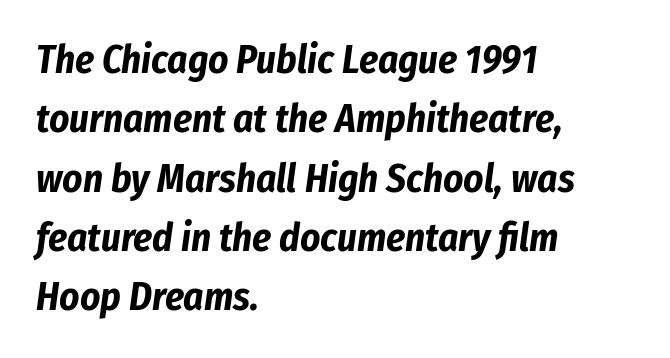
Q: Is the text bold? A: Yes.
Q: Is the text italic (slanted)? A: Yes, it leans right by about 8 degrees.
Q: Is the text underlined? A: No.
Q: How is the paragraph aligned? A: Left-aligned.
Q: Is the spacing between letters normal or unusually wide? A: Normal.
Q: Is the spacing between lines tight, normal or loose? A: Normal.
Q: Width (condensed, normal, or wide)? A: Condensed.
Q: Stroke contrast? A: Low.
Q: x-height? A: Medium.
Q: Monospaced? A: No.
